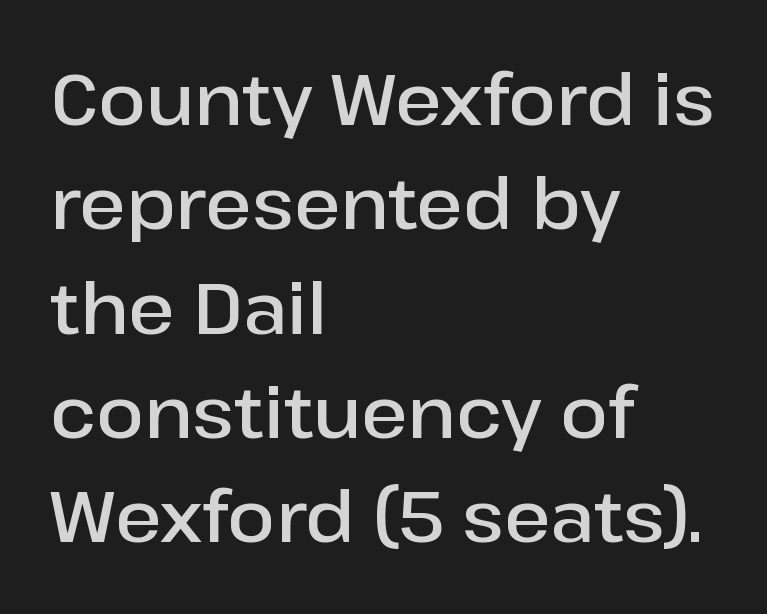
{"serif": "no", "italic": "no", "bold": "semi", "weight": "semibold", "width": "normal", "stroke_contrast": "low", "x_height": "medium", "monospaced": "no", "underline": "no", "align": "left", "line_spacing": "normal", "line_spacing_ratio": 1.49, "letter_spacing": "normal", "letter_spacing_em": 0.0, "glyph_px": 70}
